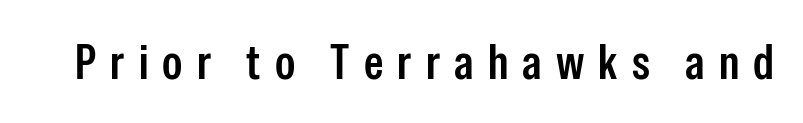
Serif or sans? Sans — the stroke terminals are bare. Check under the words: just untouched page. The type is letterspaced generously, with wide tracking. Here the designer chose a conventional face with non-uniform glyph widths. A typesetter would mark this as roman, not italic.
